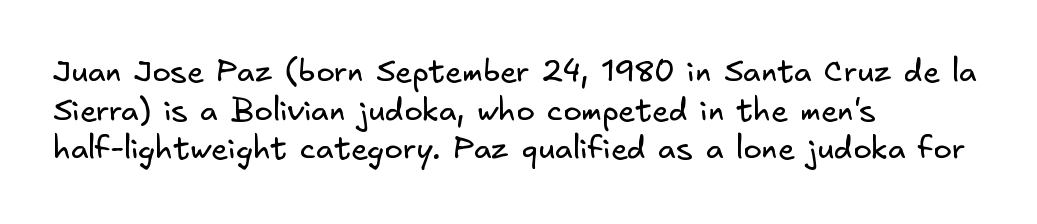
{"serif": "no", "bold": "no", "weight": "regular", "width": "normal", "stroke_contrast": "low", "x_height": "small", "underline": "no", "align": "left", "line_spacing": "normal", "line_spacing_ratio": 1.25, "letter_spacing": "normal", "letter_spacing_em": 0.0, "glyph_px": 31}
